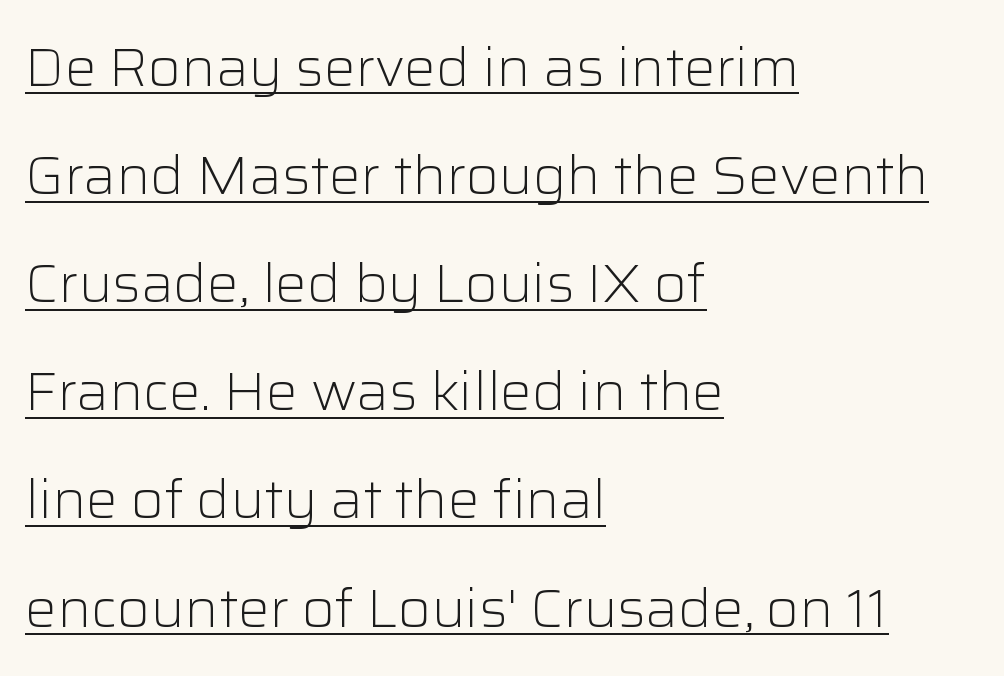
You could not count columns in this text — the font is proportionally spaced. The letters carry no serifs — their stems end cleanly without finishing strokes. Rows of type keep a wide berth in the vertical direction. The type sits square on the baseline with zero lean.
